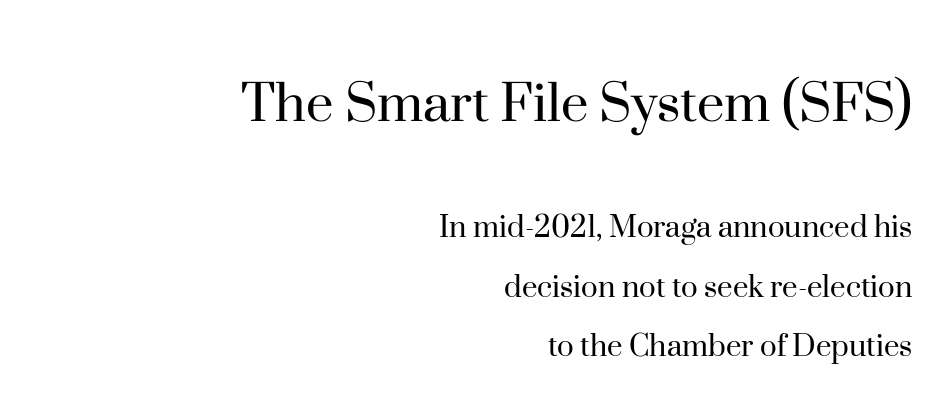
{"serif": "yes", "italic": "no", "bold": "no", "weight": "regular", "width": "normal", "stroke_contrast": "high", "x_height": "small", "monospaced": "no", "underline": "no", "align": "right", "line_spacing": "normal", "line_spacing_ratio": 1.69, "letter_spacing": "normal", "letter_spacing_em": 0.0, "larger_block": "first", "size_ratio": 1.77, "glyph_px": 62}
